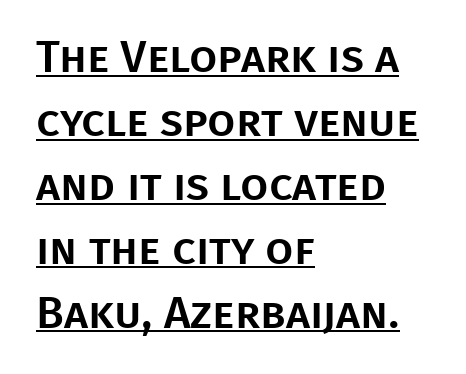
Q: Is the text italic (slanted)? A: No, it is upright.
Q: Is the typeface a serif or a sans-serif typeface? A: Sans-serif.
Q: Is the text underlined? A: Yes.
Q: How is the paragraph aligned? A: Left-aligned.
Q: Is the spacing between letters normal or unusually wide? A: Normal.
Q: Is the spacing between lines tight, normal or loose? A: Normal.
Q: Width (condensed, normal, or wide)? A: Normal.
Q: Stroke contrast? A: Low.
Q: x-height? A: Large.
Q: Monospaced? A: No.
